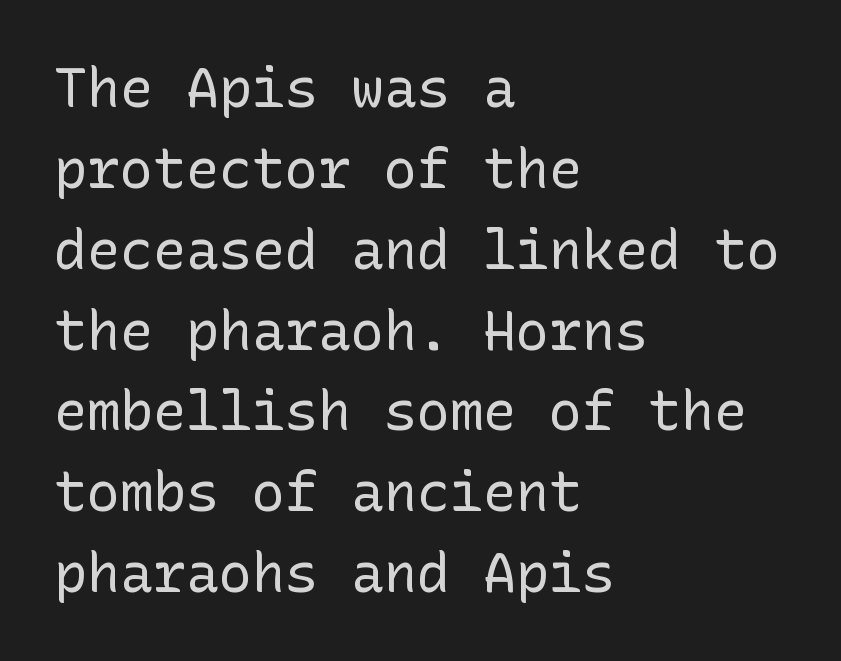
Q: Is the text bold? A: No.
Q: Is the text italic (slanted)? A: No, it is upright.
Q: Is the typeface a serif or a sans-serif typeface? A: Sans-serif.
Q: Is the text underlined? A: No.
Q: How is the paragraph aligned? A: Left-aligned.
Q: Is the spacing between letters normal or unusually wide? A: Normal.
Q: Is the spacing between lines tight, normal or loose? A: Normal.
Q: Width (condensed, normal, or wide)? A: Normal.
Q: Stroke contrast? A: Low.
Q: x-height? A: Medium.
